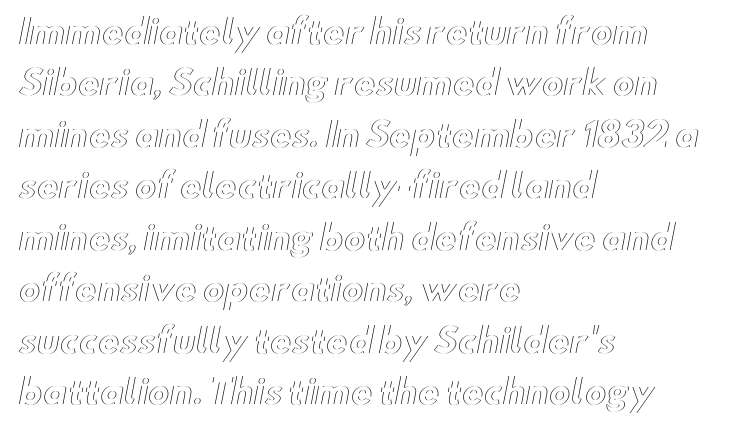
{"width": "wide", "x_height": "small", "monospaced": "no", "underline": "no", "align": "left", "line_spacing": "normal", "line_spacing_ratio": 1.56, "letter_spacing": "normal", "letter_spacing_em": 0.0, "glyph_px": 33}
